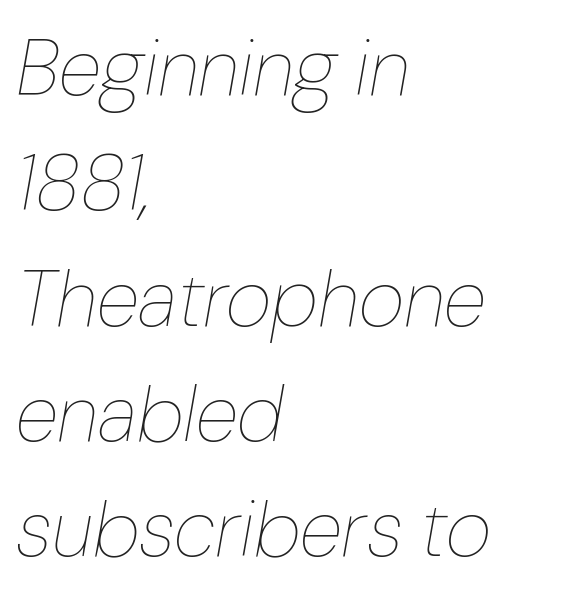
{"italic": "yes", "lean": "right", "slant_degrees": 10, "bold": "no", "weight": "thin", "width": "normal", "stroke_contrast": "low", "x_height": "medium", "monospaced": "no", "underline": "no", "align": "left", "line_spacing": "normal", "line_spacing_ratio": 1.46, "letter_spacing": "normal", "letter_spacing_em": 0.0, "glyph_px": 79}
